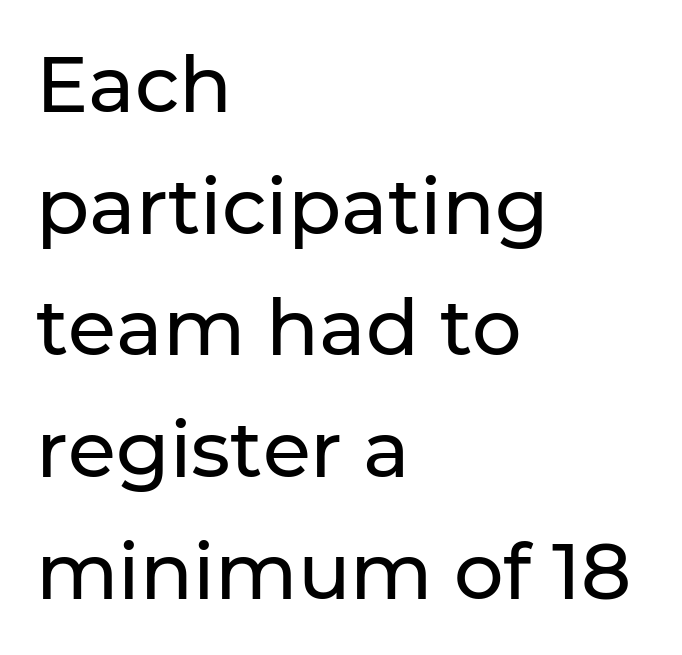
You can tell from the bare stems that sans-serif type was used. Regular leading. Observe the ordinary spacing: letters are neighbours, not strangers. It's the straight-up-and-down kind of type.
